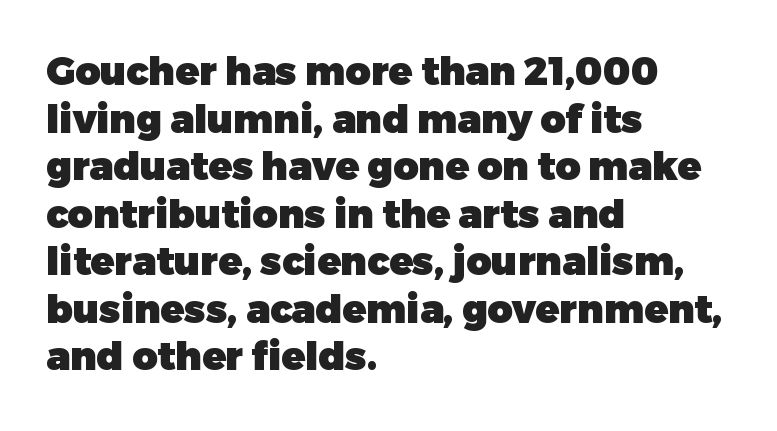
Q: Is the text bold? A: Yes.
Q: Is the text italic (slanted)? A: No, it is upright.
Q: Is the typeface a serif or a sans-serif typeface? A: Sans-serif.
Q: Is the text underlined? A: No.
Q: How is the paragraph aligned? A: Left-aligned.
Q: Is the spacing between letters normal or unusually wide? A: Normal.
Q: Width (condensed, normal, or wide)? A: Normal.
Q: Stroke contrast? A: Low.
Q: x-height? A: Medium.
Q: Monospaced? A: No.
